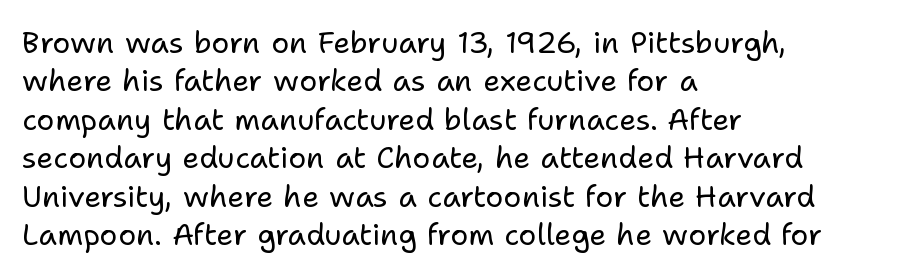
No extra tracking has been applied to these lines. This rendering features lettering with no underline. These lines were composed using upright roman letters. Normally led — the rows are evenly, conventionally spaced.
